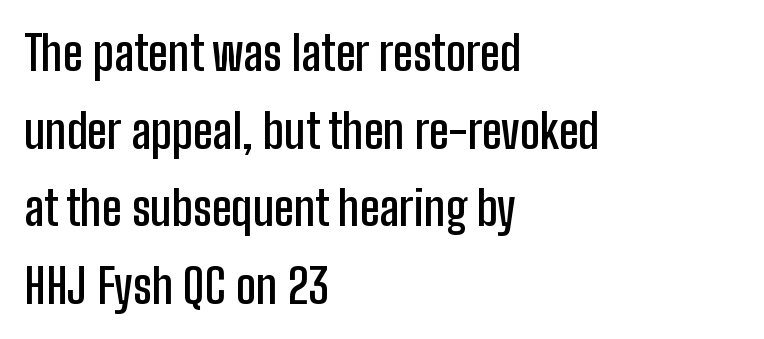
The image shows 47 px semibold, condensed sans-serif type, upright; set left-aligned, normal line spacing (1.65x), normal letter spacing, not underlined; low stroke contrast and a medium x-height.
